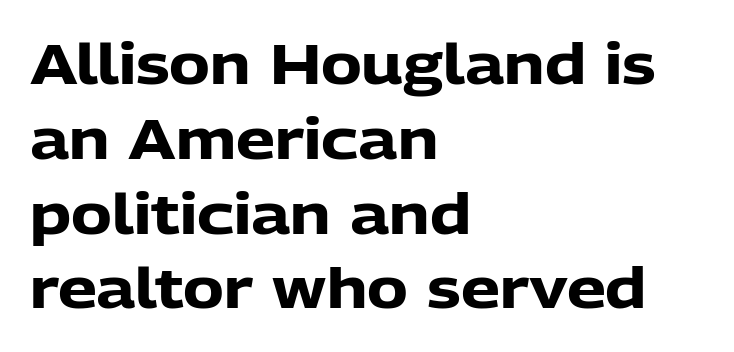
Q: Is the text bold? A: Yes.
Q: Is the text italic (slanted)? A: No, it is upright.
Q: Is the typeface a serif or a sans-serif typeface? A: Sans-serif.
Q: Is the text underlined? A: No.
Q: How is the paragraph aligned? A: Left-aligned.
Q: Is the spacing between letters normal or unusually wide? A: Normal.
Q: Is the spacing between lines tight, normal or loose? A: Normal.
Q: Width (condensed, normal, or wide)? A: Normal.
Q: Stroke contrast? A: Low.
Q: x-height? A: Medium.
Q: Monospaced? A: No.
